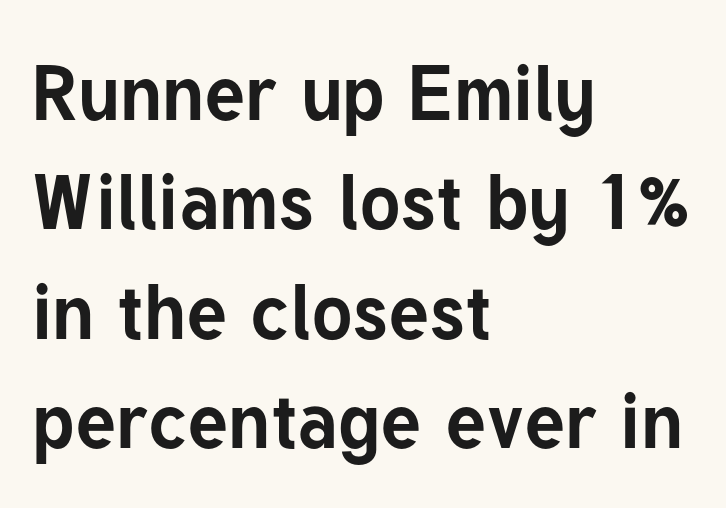
{"serif": "no", "italic": "no", "bold": "yes", "weight": "bold", "width": "normal", "stroke_contrast": "low", "x_height": "medium", "monospaced": "no", "underline": "no", "align": "left", "line_spacing": "normal", "line_spacing_ratio": 1.42, "letter_spacing": "normal", "letter_spacing_em": 0.0, "glyph_px": 77}
